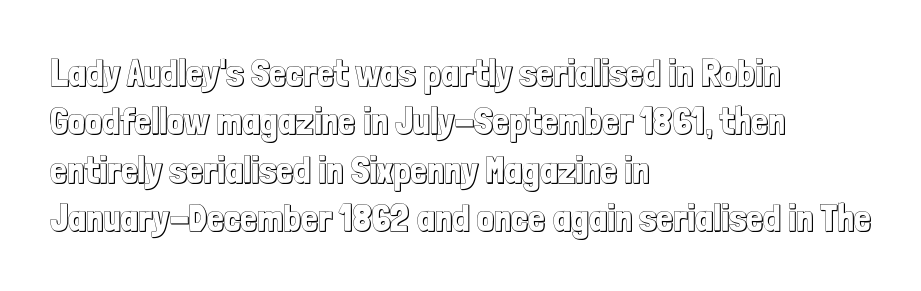
{"italic": "no", "width": "condensed", "x_height": "medium", "monospaced": "no", "underline": "no", "align": "left", "line_spacing": "normal", "line_spacing_ratio": 1.27, "letter_spacing": "normal", "letter_spacing_em": 0.0, "glyph_px": 38}
